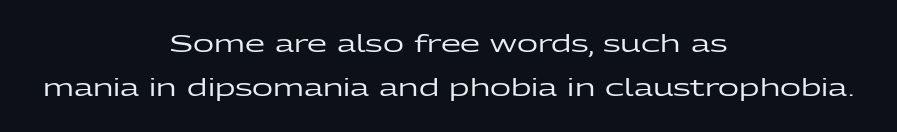
{"italic": "no", "underline": "no", "align": "center", "line_spacing": "loose", "line_spacing_ratio": 1.93, "letter_spacing": "normal", "letter_spacing_em": 0.0, "glyph_px": 23}
